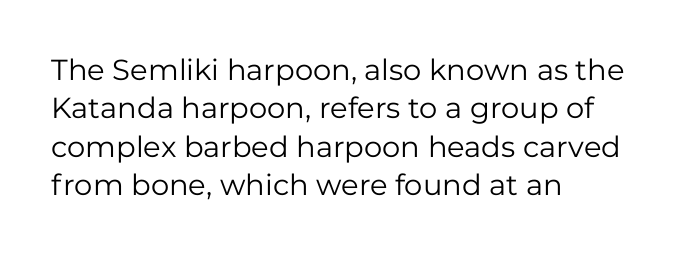
Each line starts at the same left margin while the right side varies. Letters rest on an invisible, unmarked baseline. Does extra space separate the letters? No, they use regular spacing. A typesetter would call this leading conventional body-copy spacing.
